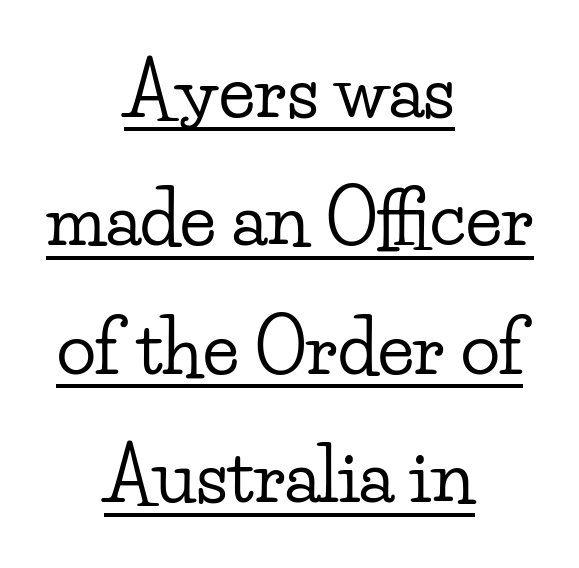
Posture: straight, roman, zero tilt. You could not count columns in this text — the font is proportionally spaced. Old-style or modern, the face here clearly has serifs. You can see a thin bar hugging the bottom of the glyphs. Centered paragraph, ragged on both sides.
